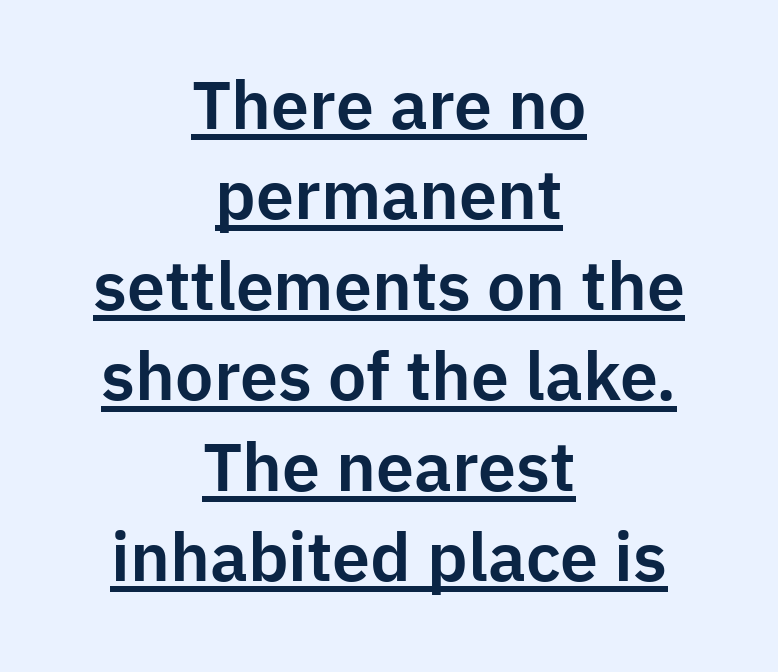
{"serif": "no", "italic": "no", "width": "normal", "stroke_contrast": "low", "x_height": "medium", "monospaced": "no", "underline": "yes", "align": "center", "line_spacing": "normal", "line_spacing_ratio": 1.33, "letter_spacing": "normal", "letter_spacing_em": 0.0, "glyph_px": 68}
